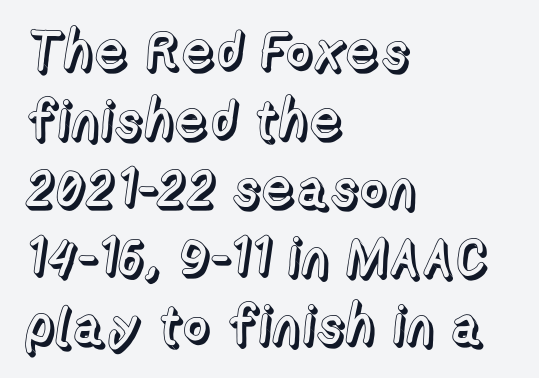
{"width": "normal", "x_height": "medium", "monospaced": "no", "underline": "no", "align": "left", "line_spacing": "normal", "line_spacing_ratio": 1.27, "letter_spacing": "normal", "letter_spacing_em": 0.0, "glyph_px": 54}
